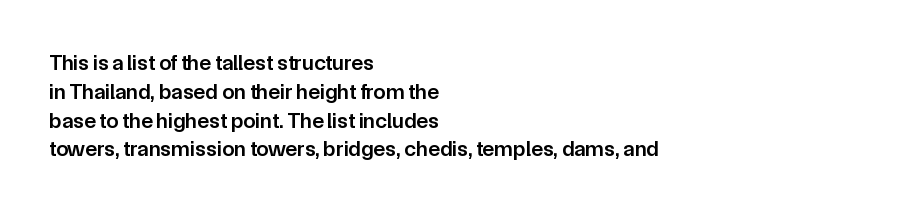
{"italic": "no", "bold": "semi", "underline": "no", "align": "left", "line_spacing": "normal", "line_spacing_ratio": 1.31, "letter_spacing": "normal", "letter_spacing_em": 0.0, "glyph_px": 22}
